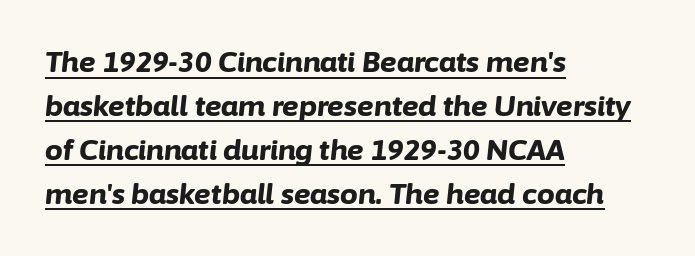
The passage is arranged the way most books set body copy — flush left. Strong, thick strokes mark this as bold type. Underline: present. Do the characters align in a grid? No, the font is proportional.
